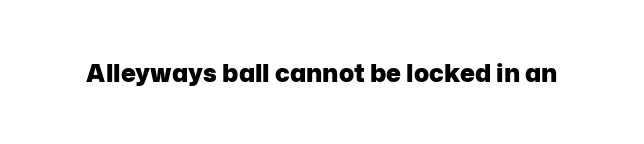
The image shows 25 px bold type, upright; set normal letter spacing, not underlined.
